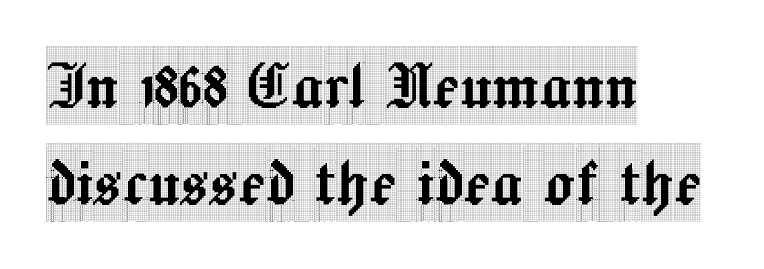
{"serif": "yes", "italic": "no", "width": "condensed", "x_height": "large", "monospaced": "no", "underline": "no", "align": "left", "line_spacing": "normal", "line_spacing_ratio": 1.25, "letter_spacing": "normal", "letter_spacing_em": 0.0, "glyph_px": 78}
